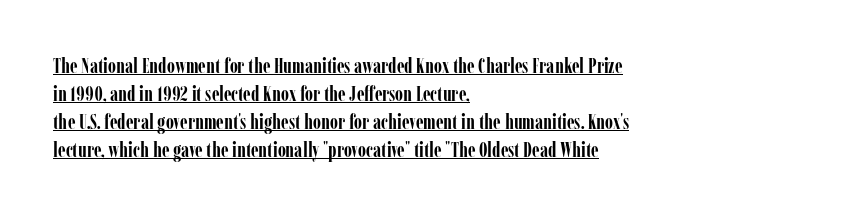
Does the weight exceed regular? Yes, all the way to bold. The face used here is rendered with its standard letterfit. Does a line run under the words? Yes, clearly. The letters stand straight up with perfectly vertical stems.
